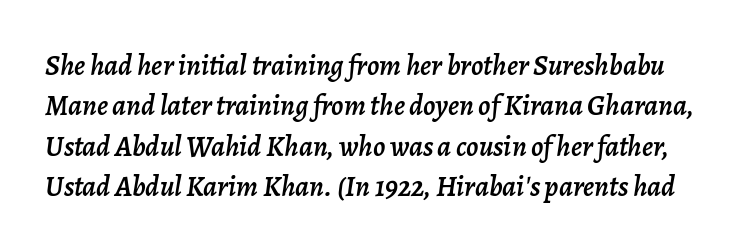
{"italic": "yes", "lean": "right", "slant_degrees": 7, "width": "normal", "stroke_contrast": "low", "x_height": "medium", "monospaced": "no", "underline": "no", "line_spacing": "normal", "line_spacing_ratio": 1.39, "letter_spacing": "normal", "letter_spacing_em": 0.0, "glyph_px": 29}
